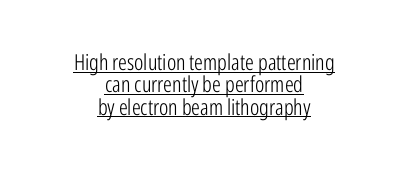
Q: Is the text bold? A: No.
Q: Is the text italic (slanted)? A: No, it is upright.
Q: Is the text underlined? A: Yes.
Q: How is the paragraph aligned? A: Centered.
Q: Is the spacing between letters normal or unusually wide? A: Normal.
Q: Is the spacing between lines tight, normal or loose? A: Tight.
